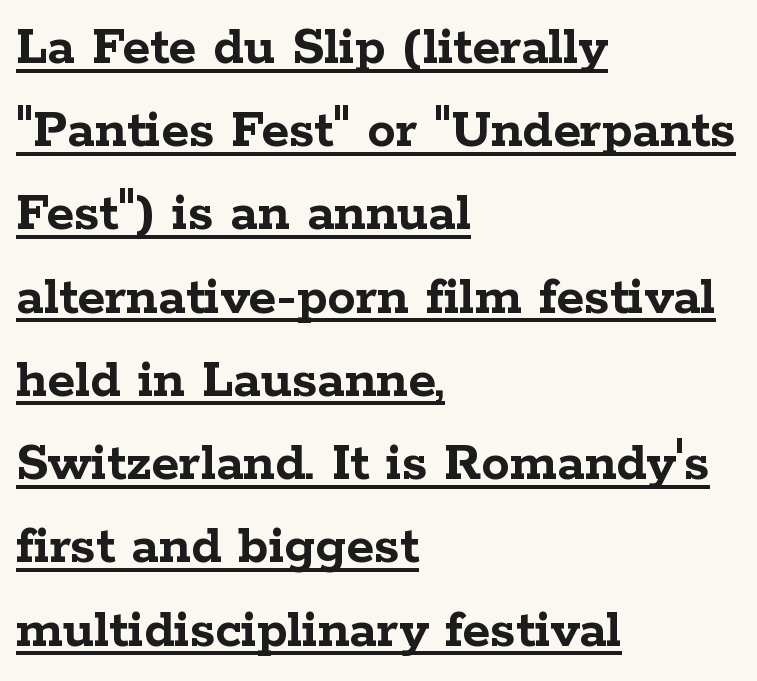
If you drew a ruler down the left edge, every line would touch it. There is no visible air inserted between adjacent glyphs. The glyphs have the mass of a bold cut. The face used here is proportionally spaced, like ordinary book or web type. Honestly, the underline is the first thing you notice here. To sum up the face: it has serifs.
